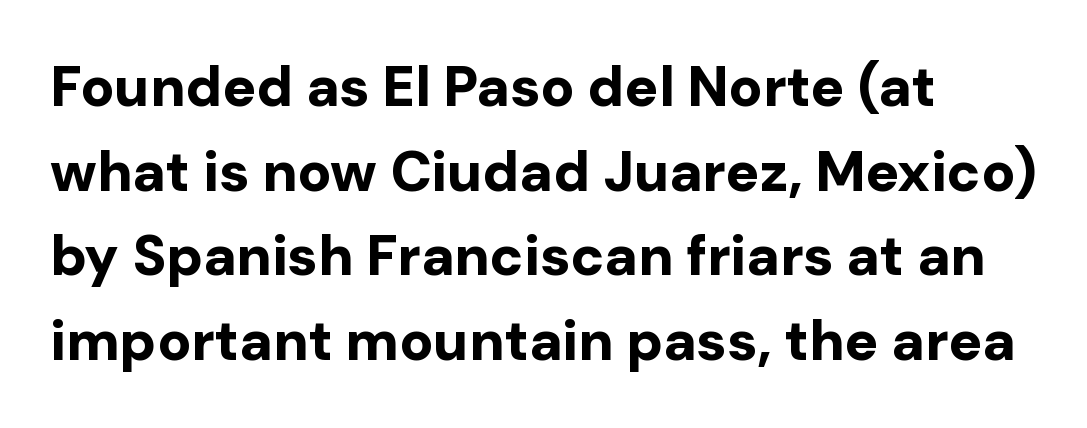
{"serif": "no", "italic": "no", "bold": "yes", "weight": "bold", "width": "normal", "stroke_contrast": "low", "x_height": "medium", "monospaced": "no", "underline": "no", "align": "left", "line_spacing": "normal", "line_spacing_ratio": 1.51, "letter_spacing": "normal", "letter_spacing_em": 0.0, "glyph_px": 56}
